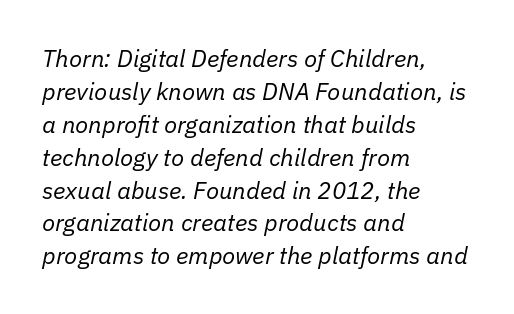
The passage shown stacks its lines at a standard gap. No letter is thick-stroked: the sample isn't bold. Typeset ragged right — the left edge is the straight one. The rendering keeps characters at their native spacing.
